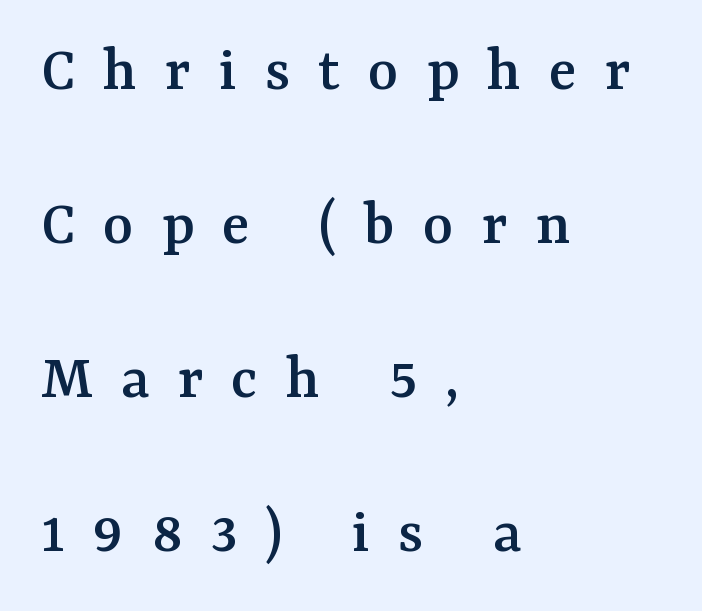
Q: Is the text italic (slanted)? A: No, it is upright.
Q: Is the typeface a serif or a sans-serif typeface? A: Serif.
Q: Is the text underlined? A: No.
Q: How is the paragraph aligned? A: Left-aligned.
Q: Is the spacing between letters normal or unusually wide? A: Unusually wide.
Q: Is the spacing between lines tight, normal or loose? A: Loose.
Q: Width (condensed, normal, or wide)? A: Normal.
Q: Stroke contrast? A: Medium.
Q: x-height? A: Medium.
Q: Monospaced? A: No.
